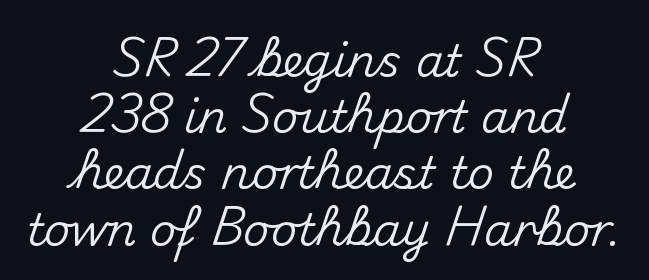
The image shows 45 px sans-serif type; set centered, normal line spacing (1.25x), normal letter spacing, not underlined; medium stroke contrast and a small x-height.
